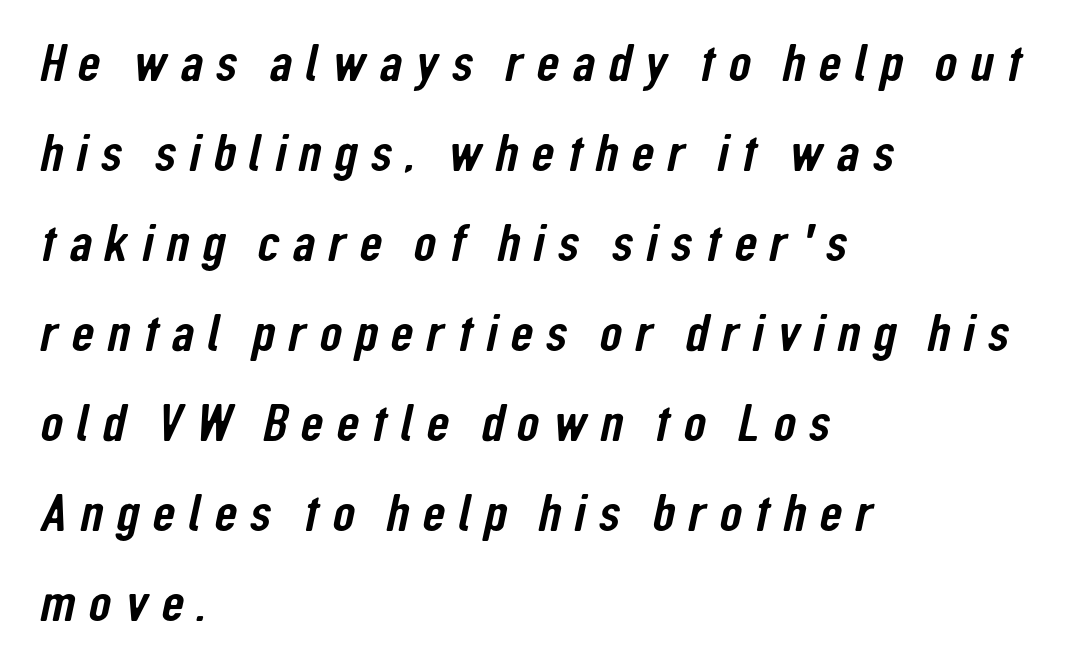
Q: Is the typeface a serif or a sans-serif typeface? A: Sans-serif.
Q: Is the text underlined? A: No.
Q: How is the paragraph aligned? A: Left-aligned.
Q: Is the spacing between letters normal or unusually wide? A: Unusually wide.
Q: Width (condensed, normal, or wide)? A: Condensed.
Q: Stroke contrast? A: Low.
Q: x-height? A: Medium.
Q: Monospaced? A: No.
